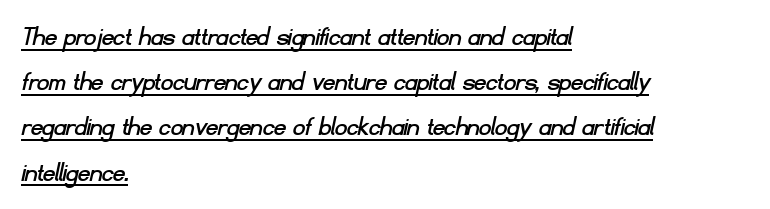
Looks like regular typesetting: each glyph gets only the width it needs. These lines are set flush left with a ragged right edge. The rendering uses a moderate line-height, typical for paragraphs. This is underlined copy, the kind a proofreader might mark for attention. A typesetter would call this zero additional tracking.
